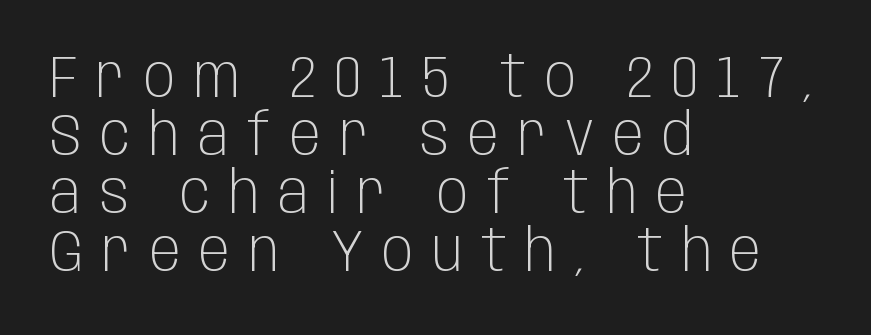
Q: Is the text bold? A: No.
Q: Is the text italic (slanted)? A: No, it is upright.
Q: Is the typeface a serif or a sans-serif typeface? A: Sans-serif.
Q: Is the text underlined? A: No.
Q: How is the paragraph aligned? A: Left-aligned.
Q: Is the spacing between letters normal or unusually wide? A: Unusually wide.
Q: Is the spacing between lines tight, normal or loose? A: Tight.
Q: Width (condensed, normal, or wide)? A: Condensed.
Q: Stroke contrast? A: Low.
Q: x-height? A: Large.
Q: Monospaced? A: No.
